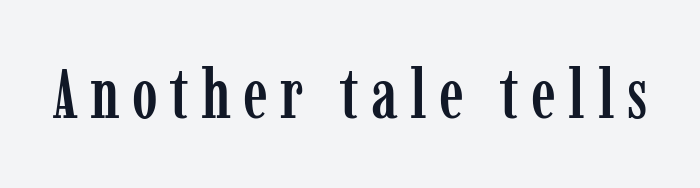
{"serif": "yes", "italic": "no", "width": "condensed", "stroke_contrast": "low", "x_height": "medium", "monospaced": "no", "underline": "no", "glyph_px": 69}
